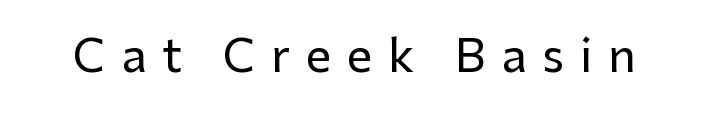
{"serif": "no", "italic": "no", "width": "normal", "stroke_contrast": "low", "x_height": "medium", "monospaced": "no", "underline": "no", "letter_spacing": "wide", "letter_spacing_em": 0.35, "glyph_px": 45}
